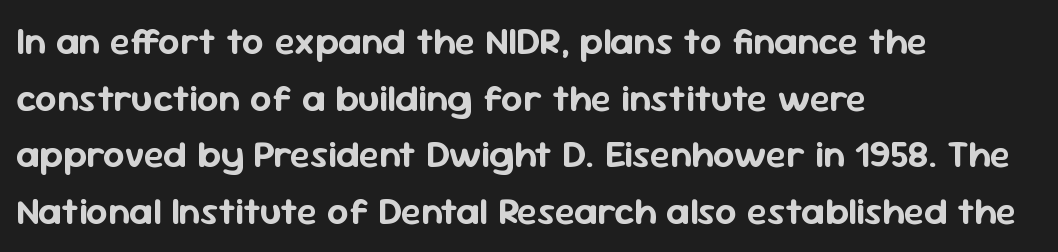
{"serif": "no", "italic": "no", "width": "normal", "stroke_contrast": "low", "x_height": "medium", "monospaced": "no", "underline": "no", "align": "left", "line_spacing": "normal", "line_spacing_ratio": 1.49, "letter_spacing": "normal", "letter_spacing_em": 0.0, "glyph_px": 38}
